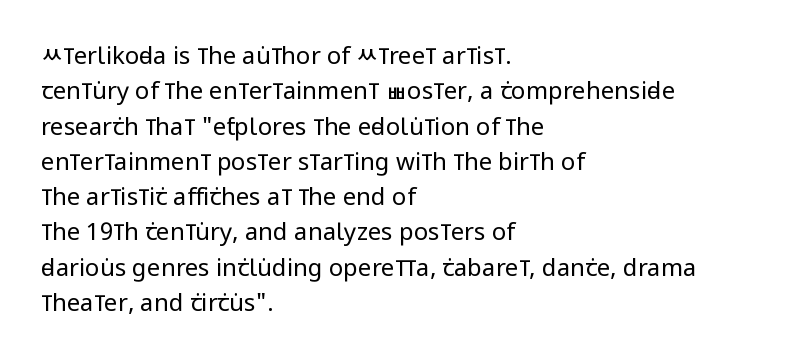
The image shows 24 px text type, upright; set left-aligned, normal line spacing (1.47x), normal letter spacing, not underlined.
